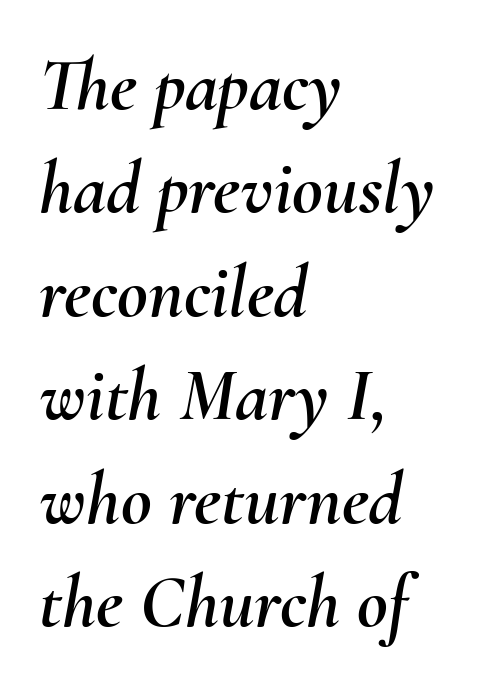
{"italic": "yes", "lean": "right", "slant_degrees": 10, "width": "normal", "stroke_contrast": "medium", "x_height": "small", "monospaced": "no", "underline": "no", "align": "left", "line_spacing": "normal", "line_spacing_ratio": 1.38, "letter_spacing": "normal", "letter_spacing_em": 0.0, "glyph_px": 75}
